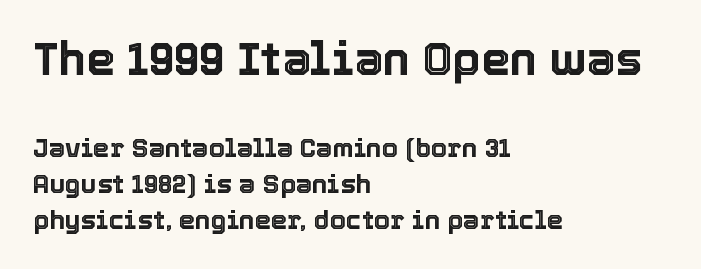
The image shows 46 px text type, upright; set left-aligned, normal line spacing (1.38x), normal letter spacing, not underlined; the first (top) block is 1.77x larger; a medium x-height.
